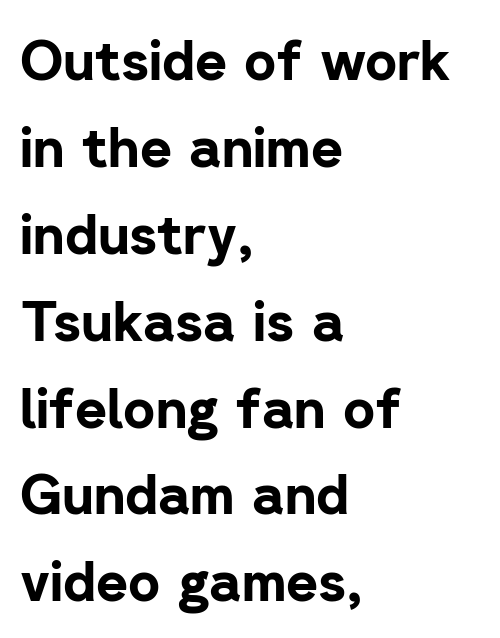
Q: Is the text bold? A: Yes.
Q: Is the text italic (slanted)? A: No, it is upright.
Q: Is the typeface a serif or a sans-serif typeface? A: Sans-serif.
Q: Is the text underlined? A: No.
Q: How is the paragraph aligned? A: Left-aligned.
Q: Is the spacing between letters normal or unusually wide? A: Normal.
Q: Is the spacing between lines tight, normal or loose? A: Normal.
Q: Width (condensed, normal, or wide)? A: Normal.
Q: Stroke contrast? A: Low.
Q: x-height? A: Medium.
Q: Monospaced? A: No.
